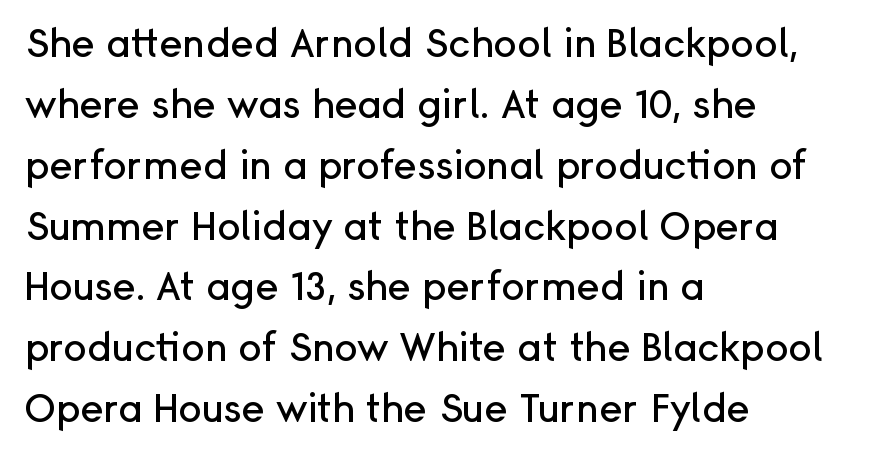
Are there feet on the stems? There aren't — it's a sans. The face used here is proportionally spaced, like ordinary book or web type. The tracking reads as untouched default to a designer's eye. A typesetter would mark this as roman, not italic.
